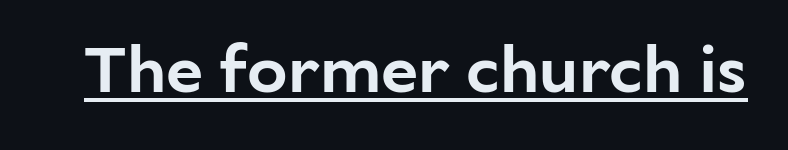
{"serif": "no", "italic": "no", "width": "normal", "stroke_contrast": "low", "x_height": "medium", "monospaced": "no", "underline": "yes", "letter_spacing": "normal", "letter_spacing_em": 0.0, "glyph_px": 67}
